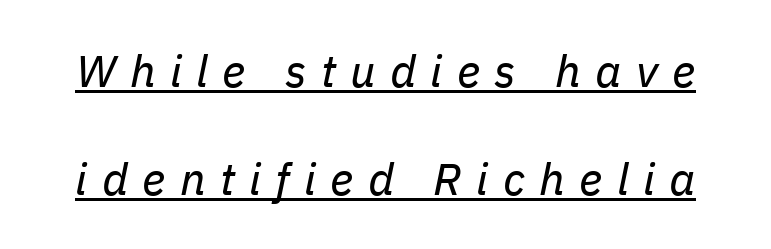
{"italic": "yes", "lean": "right", "slant_degrees": 11, "bold": "no", "weight": "regular", "width": "normal", "stroke_contrast": "low", "x_height": "medium", "monospaced": "no", "underline": "yes", "line_spacing": "loose", "line_spacing_ratio": 2.41, "letter_spacing": "wide", "letter_spacing_em": 0.32, "glyph_px": 45}
